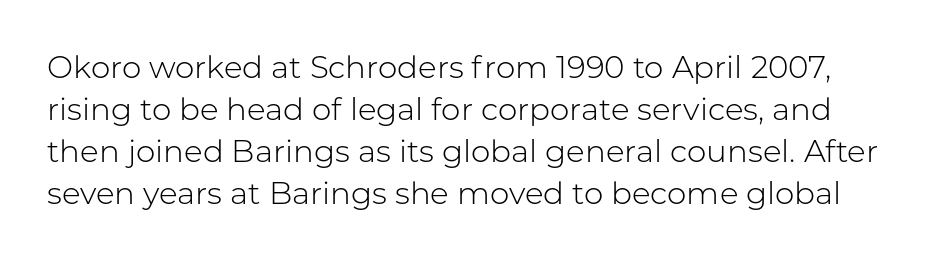
What kind of face is this? One without serifs — a sans. You could not count columns in this text — the font is proportionally spaced. Rows of type keep a routine distance in the vertical direction. The space beneath each line is pristine and unruled.
